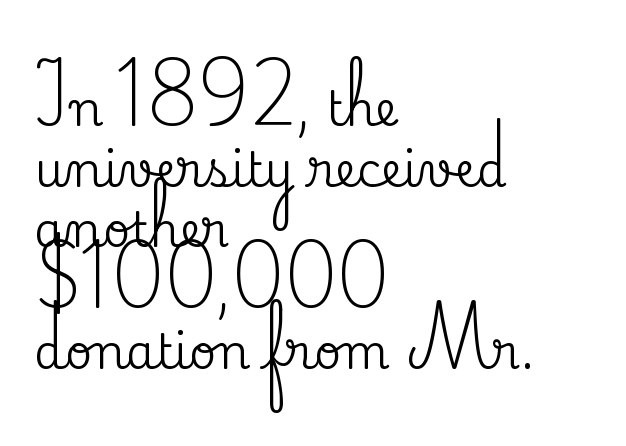
The image shows 47 px serif type, upright; set left-aligned, normal line spacing (1.29x), normal letter spacing, not underlined; medium stroke contrast and a small x-height.
